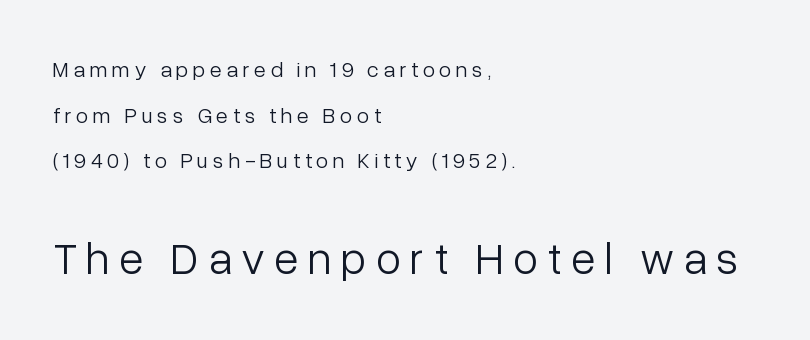
Q: Is the text bold? A: No.
Q: Is the text italic (slanted)? A: No, it is upright.
Q: Is the typeface a serif or a sans-serif typeface? A: Sans-serif.
Q: Is the text underlined? A: No.
Q: How is the paragraph aligned? A: Left-aligned.
Q: Is the spacing between letters normal or unusually wide? A: Unusually wide.
Q: Is the spacing between lines tight, normal or loose? A: Loose.
Q: Which block of text is set in a larger size, the first (top) or the second (bottom)? A: The second (bottom) one.
Q: Width (condensed, normal, or wide)? A: Normal.
Q: Stroke contrast? A: Low.
Q: x-height? A: Medium.
Q: Monospaced? A: No.
